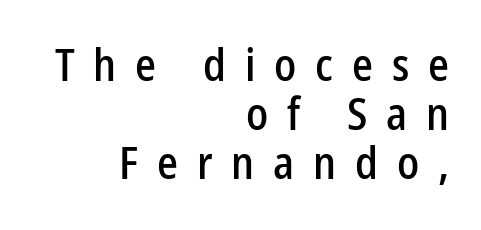
The image shows 46 px condensed sans-serif type, upright; set right-aligned, tight line spacing (1.07x), unusually wide letter spacing (+0.41 em), not underlined; low stroke contrast and a medium x-height.
